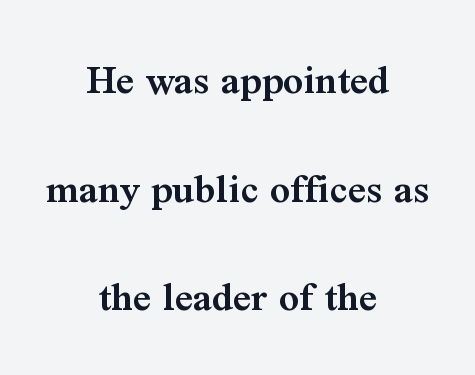
The image shows 44 px semibold serif type, upright; set centered, loose line spacing (2.47x), normal letter spacing, not underlined; medium stroke contrast and a medium x-height.
